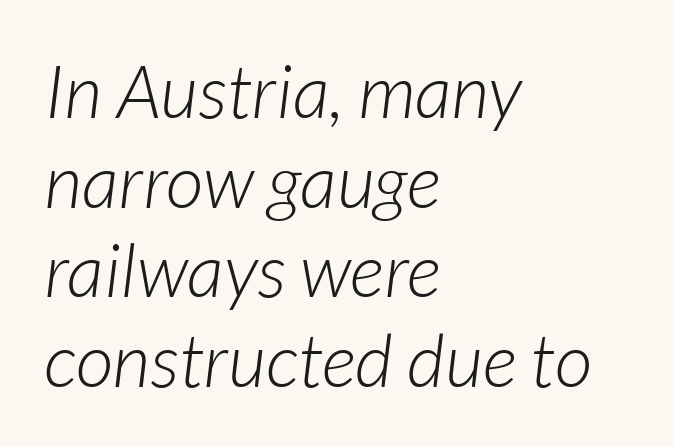
Q: Is the text bold? A: No.
Q: Is the text italic (slanted)? A: Yes, it leans right by about 7 degrees.
Q: Is the text underlined? A: No.
Q: How is the paragraph aligned? A: Left-aligned.
Q: Is the spacing between letters normal or unusually wide? A: Normal.
Q: Width (condensed, normal, or wide)? A: Normal.
Q: Stroke contrast? A: Low.
Q: x-height? A: Medium.
Q: Monospaced? A: No.
